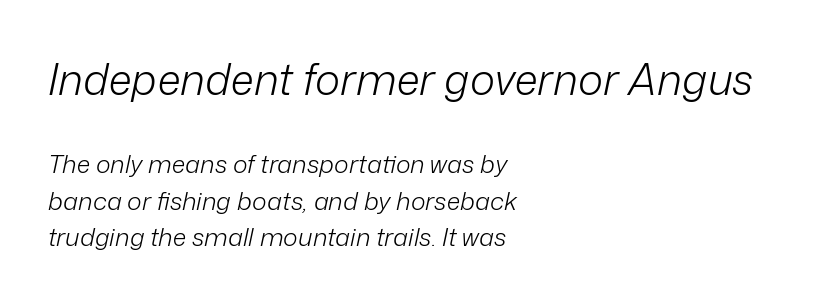
{"italic": "yes", "lean": "right", "slant_degrees": 12, "bold": "no", "weight": "light", "width": "normal", "stroke_contrast": "low", "x_height": "medium", "monospaced": "no", "underline": "no", "align": "left", "line_spacing": "normal", "line_spacing_ratio": 1.46, "letter_spacing": "normal", "letter_spacing_em": 0.0, "larger_block": "first", "size_ratio": 1.72, "glyph_px": 43}
